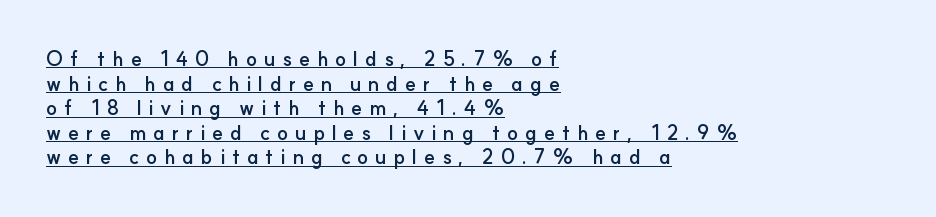
Q: Is the text bold? A: Yes.
Q: Is the text italic (slanted)? A: No, it is upright.
Q: Is the text underlined? A: Yes.
Q: How is the paragraph aligned? A: Left-aligned.
Q: Is the spacing between letters normal or unusually wide? A: Unusually wide.
